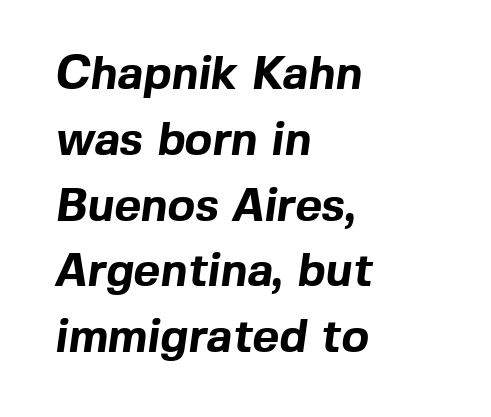
This sample has the flowing, uneven cadence of proportional lettering. Letter spacing: default. Short and long lines alike share a common starting point at left. Typographic density is high because the face is bold.
